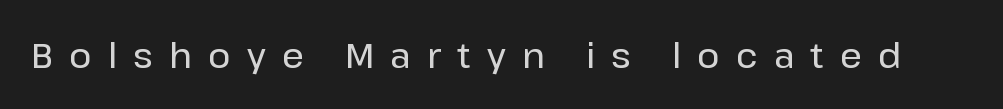
The image shows 34 px sans-serif type, upright; set unusually wide letter spacing (+0.48 em), not underlined; low stroke contrast and a medium x-height.
